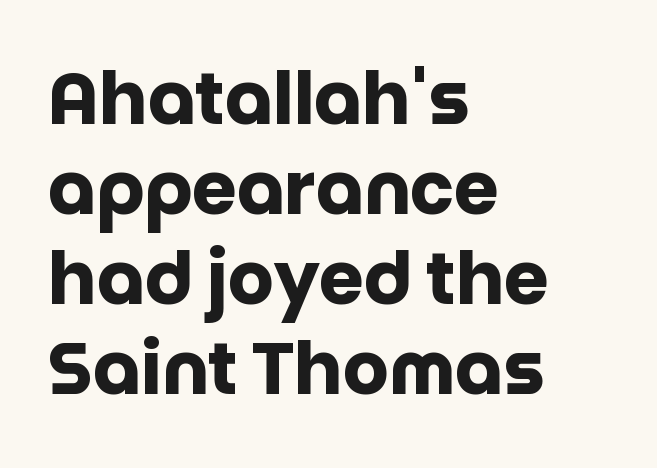
The image shows 72 px heavy sans-serif type, upright; set left-aligned, normal line spacing (1.25x), normal letter spacing, not underlined; low stroke contrast and a large x-height.
